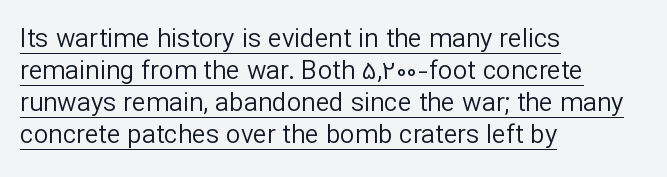
{"italic": "no", "bold": "no", "underline": "yes", "align": "left", "line_spacing_ratio": 1.23, "letter_spacing": "normal", "letter_spacing_em": 0.0, "glyph_px": 26}
